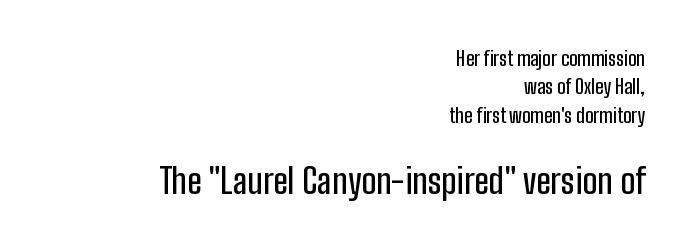
The image shows 35 px condensed sans-serif type, upright; set right-aligned, normal line spacing (1.42x), normal letter spacing, not underlined; the second (bottom) block is 1.75x larger; low stroke contrast and a medium x-height.
